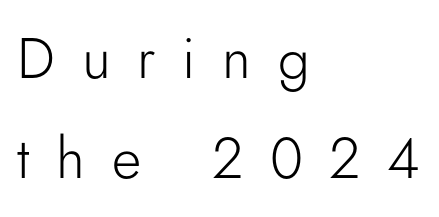
Words float on clear page, feet unadorned. This rendering uses left alignment, leaving the right contour irregular. The passage shown is typed in a proportional face where columns would drift. Students, note that the glyphs here are deliberately spaced far apart.
